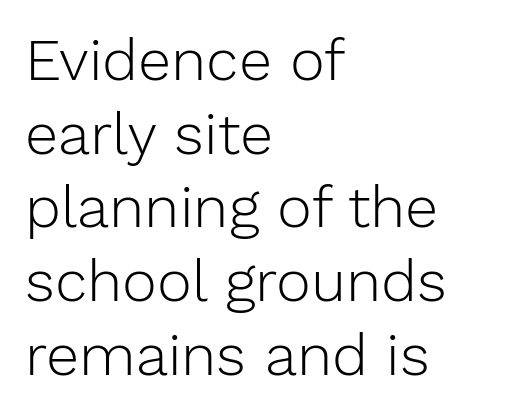
Q: Is the text bold? A: No.
Q: Is the text italic (slanted)? A: No, it is upright.
Q: Is the typeface a serif or a sans-serif typeface? A: Sans-serif.
Q: Is the text underlined? A: No.
Q: How is the paragraph aligned? A: Left-aligned.
Q: Is the spacing between letters normal or unusually wide? A: Normal.
Q: Is the spacing between lines tight, normal or loose? A: Normal.
Q: Width (condensed, normal, or wide)? A: Normal.
Q: Stroke contrast? A: Low.
Q: x-height? A: Medium.
Q: Monospaced? A: No.
